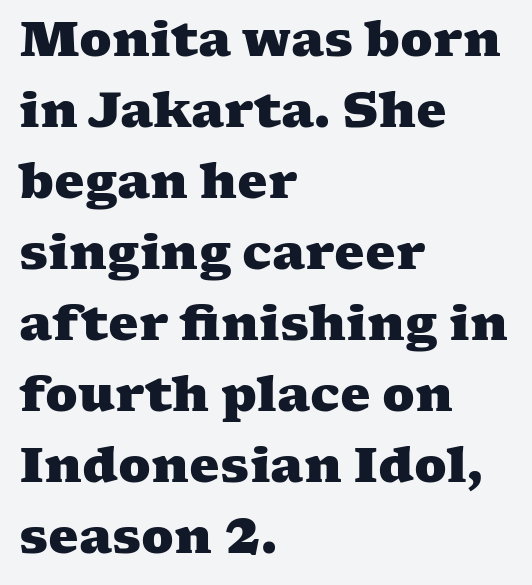
The baseline area is clear. The passage is arranged the way most books set body copy — flush left. Inter-character spacing is left at the font's built-in metrics. Think of a printed novel: that variable character pitch is what you see here.
